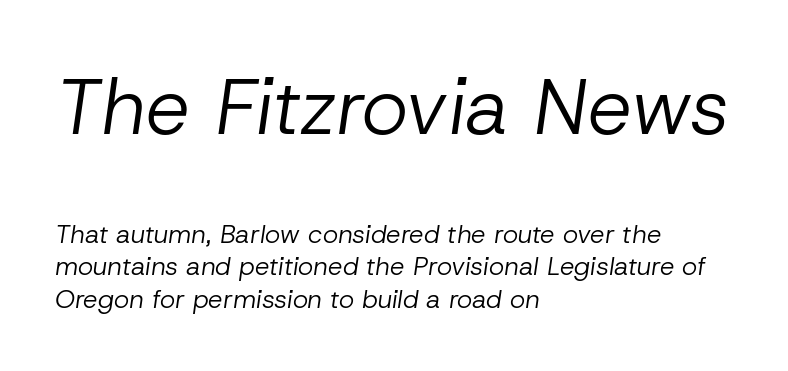
Q: Is the text bold? A: No.
Q: Is the text italic (slanted)? A: Yes, it leans right by about 8 degrees.
Q: Is the text underlined? A: No.
Q: How is the paragraph aligned? A: Left-aligned.
Q: Is the spacing between letters normal or unusually wide? A: Normal.
Q: Is the spacing between lines tight, normal or loose? A: Normal.
Q: Which block of text is set in a larger size, the first (top) or the second (bottom)? A: The first (top) one.
Q: Width (condensed, normal, or wide)? A: Normal.
Q: Stroke contrast? A: Low.
Q: x-height? A: Medium.
Q: Monospaced? A: No.
